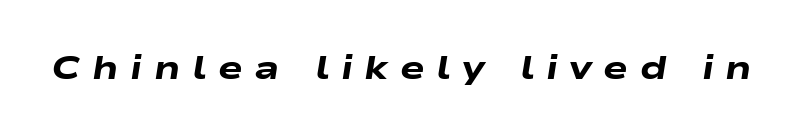
Lines of text with bare space underneath. You could not count columns in this text — the font is proportionally spaced. Chunky letters — that's bold for sure. This rendering widens character spacing well past its baseline value. Italic: yes, the glyphs are oblique.
